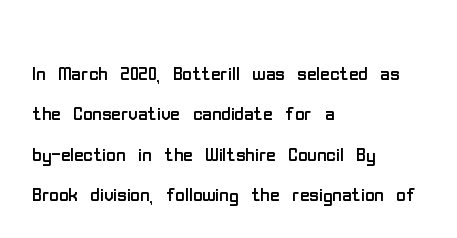
{"italic": "no", "bold": "no", "underline": "no", "align": "left", "line_spacing": "normal", "line_spacing_ratio": 1.55, "letter_spacing": "normal", "letter_spacing_em": 0.0, "glyph_px": 26}
